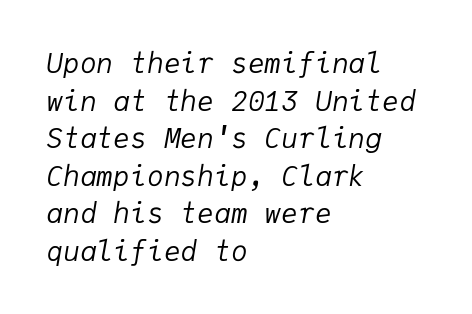
Is the block centered? No — it sits flush against the left margin. This is oblique type, the kind used for emphasis or titles. You could call the tracking neutral — neither tight nor loose. The leading is moderate, giving the passage an even texture. Weight: in the light-to-regular range.
